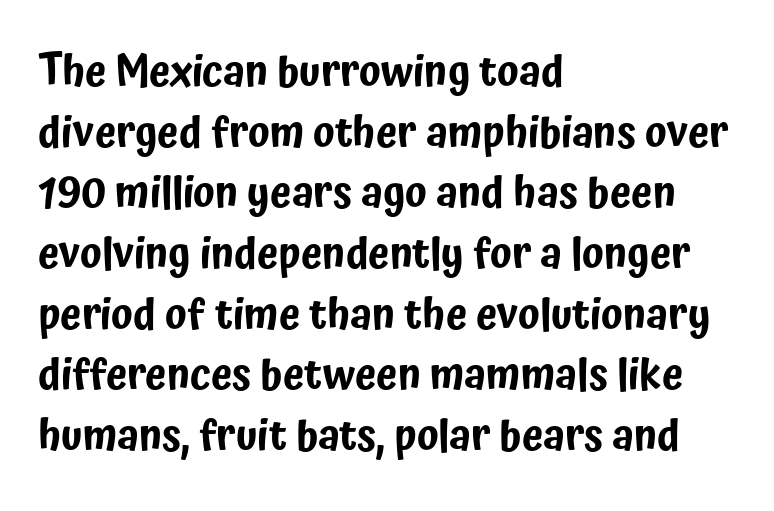
{"serif": "no", "italic": "no", "width": "condensed", "stroke_contrast": "low", "x_height": "medium", "monospaced": "no", "underline": "no", "align": "left", "line_spacing": "normal", "line_spacing_ratio": 1.41, "letter_spacing": "normal", "letter_spacing_em": 0.0, "glyph_px": 43}
